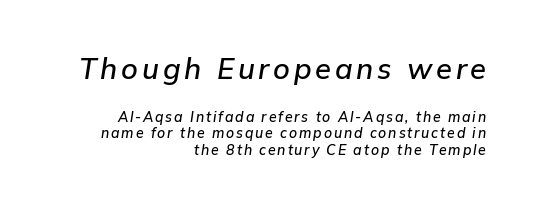
The image shows 29 px text type, italic (leaning right); set right-aligned, line spacing 1.19x, not underlined; the first (top) block is 2.07x larger; low stroke contrast and a medium x-height.
